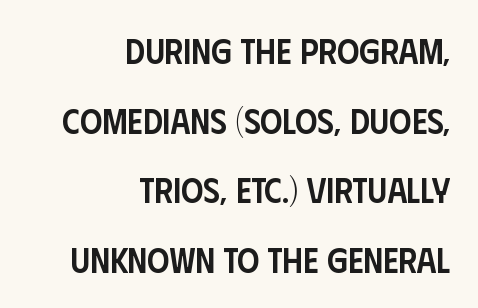
Q: Is the text bold? A: Semi-bold.
Q: Is the text italic (slanted)? A: No, it is upright.
Q: Is the typeface a serif or a sans-serif typeface? A: Sans-serif.
Q: Is the text underlined? A: No.
Q: How is the paragraph aligned? A: Right-aligned.
Q: Is the spacing between letters normal or unusually wide? A: Normal.
Q: Is the spacing between lines tight, normal or loose? A: Loose.
Q: Width (condensed, normal, or wide)? A: Condensed.
Q: Stroke contrast? A: Low.
Q: x-height? A: Large.
Q: Monospaced? A: No.
